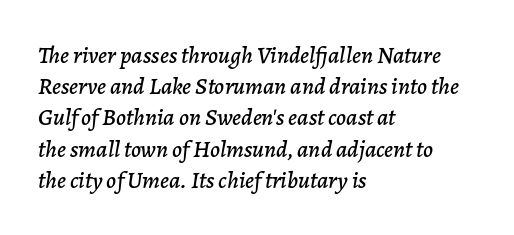
The words here are not underlined. Emphasis-style slanted type is in use. Leftover space on each line is placed entirely after the last word. Leading matches the norm, producing a regular column.
